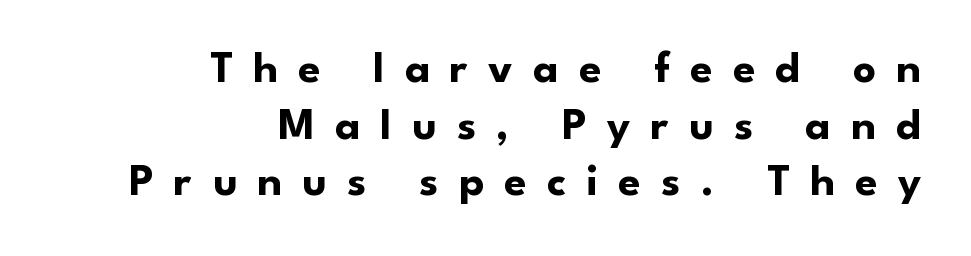
{"serif": "no", "italic": "no", "bold": "yes", "weight": "bold", "width": "normal", "stroke_contrast": "low", "x_height": "small", "monospaced": "no", "underline": "no", "align": "right", "line_spacing": "normal", "line_spacing_ratio": 1.26, "letter_spacing": "wide", "letter_spacing_em": 0.45, "glyph_px": 45}
